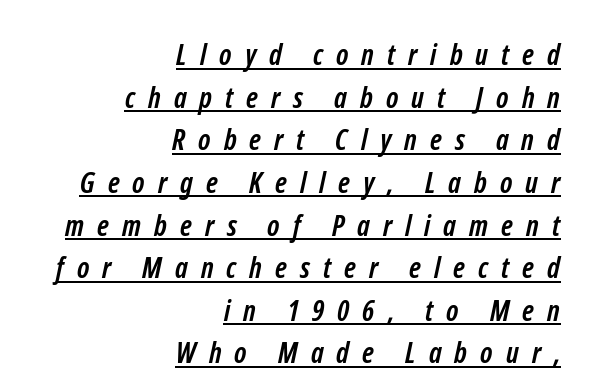
{"serif": "no", "bold": "yes", "weight": "semibold", "width": "condensed", "stroke_contrast": "low", "x_height": "medium", "monospaced": "no", "underline": "yes", "align": "right", "line_spacing": "normal", "line_spacing_ratio": 1.47, "letter_spacing": "wide", "letter_spacing_em": 0.45, "glyph_px": 29}
